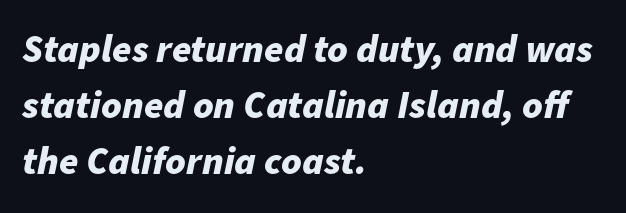
The image shows 39 px bold type, italic (leaning right); set left-aligned, normal line spacing (1.44x), normal letter spacing, not underlined; low stroke contrast and a medium x-height.
